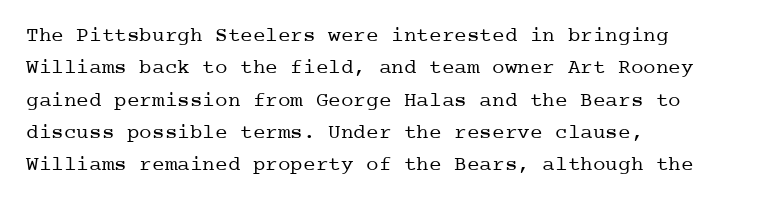
Q: Is the text bold? A: No.
Q: Is the text italic (slanted)? A: No, it is upright.
Q: Is the text underlined? A: No.
Q: How is the paragraph aligned? A: Left-aligned.
Q: Is the spacing between letters normal or unusually wide? A: Normal.
Q: Is the spacing between lines tight, normal or loose? A: Normal.
